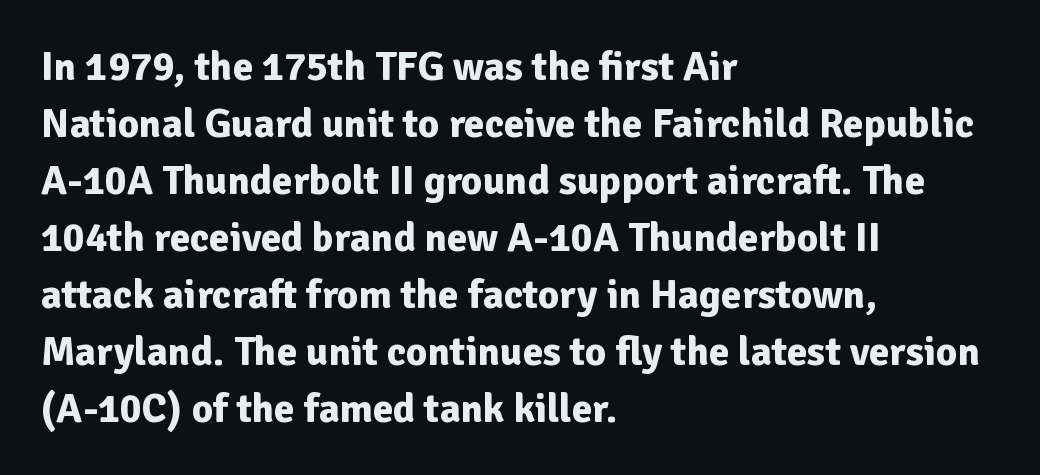
The image shows 41 px bold sans-serif type, upright; set left-aligned, normal line spacing (1.39x), normal letter spacing, not underlined; low stroke contrast and a medium x-height.
